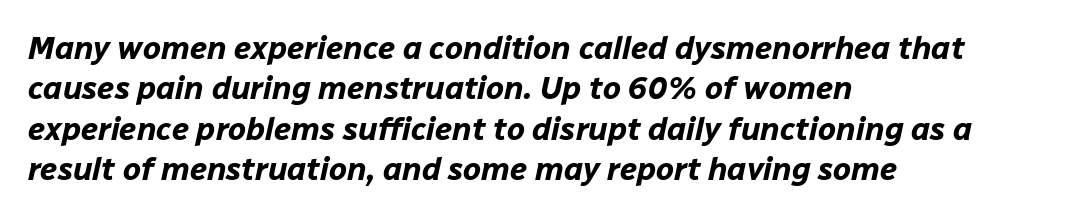
{"italic": "yes", "lean": "right", "slant_degrees": 12, "bold": "yes", "weight": "bold", "width": "normal", "stroke_contrast": "low", "x_height": "medium", "monospaced": "no", "underline": "no", "align": "left", "line_spacing": "normal", "line_spacing_ratio": 1.26, "letter_spacing": "normal", "letter_spacing_em": 0.0, "glyph_px": 32}
